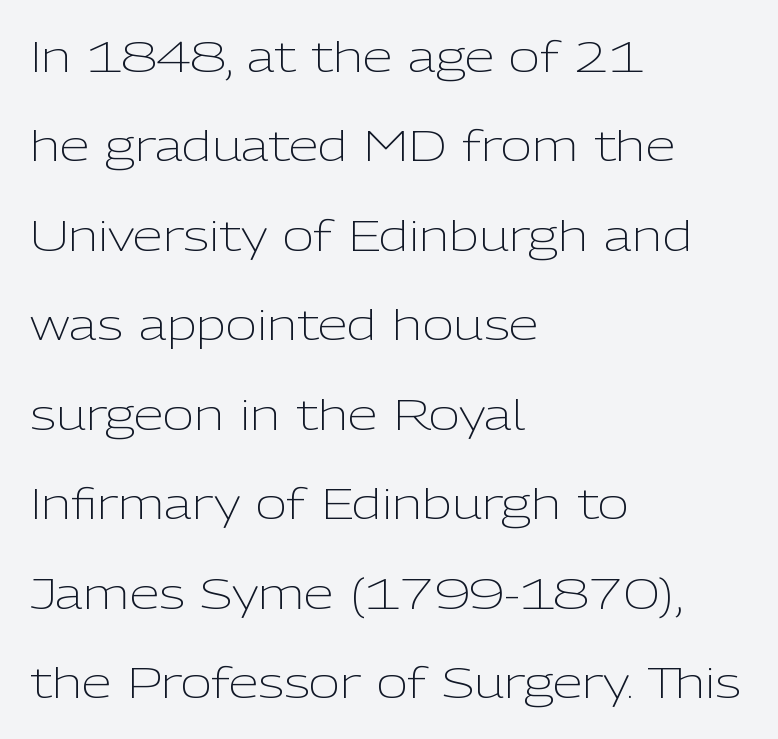
The image shows 43 px light sans-serif type, upright; set left-aligned, loose line spacing (2.08x), normal letter spacing, not underlined; low stroke contrast and a medium x-height.
